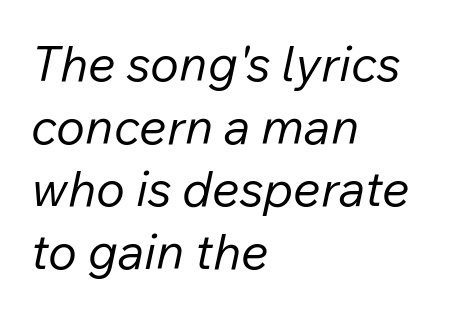
The image shows 49 px regular-weight type, italic (leaning right); set left-aligned, normal line spacing (1.28x), normal letter spacing, not underlined; low stroke contrast and a medium x-height.
